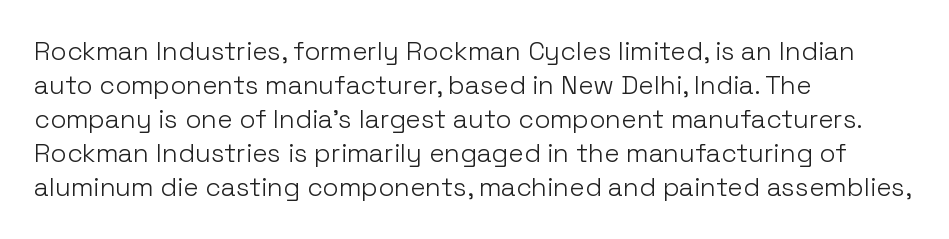
Q: Is the text bold? A: No.
Q: Is the text italic (slanted)? A: No, it is upright.
Q: Is the text underlined? A: No.
Q: How is the paragraph aligned? A: Left-aligned.
Q: Is the spacing between letters normal or unusually wide? A: Normal.
Q: Is the spacing between lines tight, normal or loose? A: Normal.
